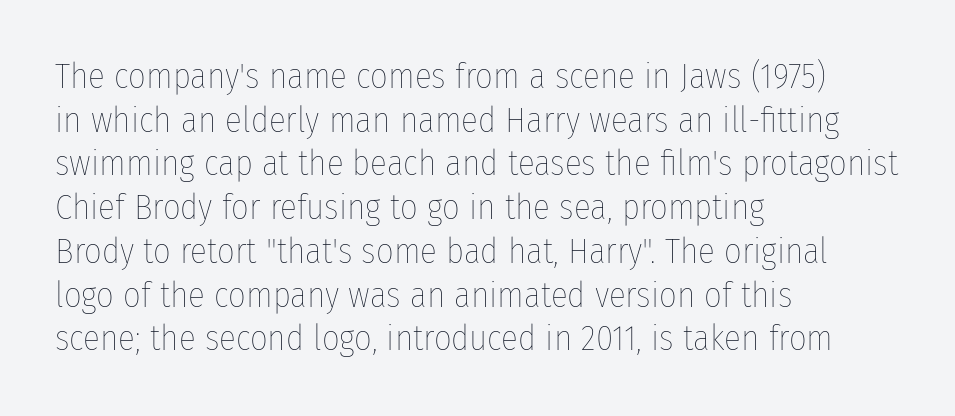
The image shows 35 px thin, condensed type, upright; set left-aligned, normal line spacing (1.25x), normal letter spacing, not underlined; low stroke contrast and a medium x-height.
